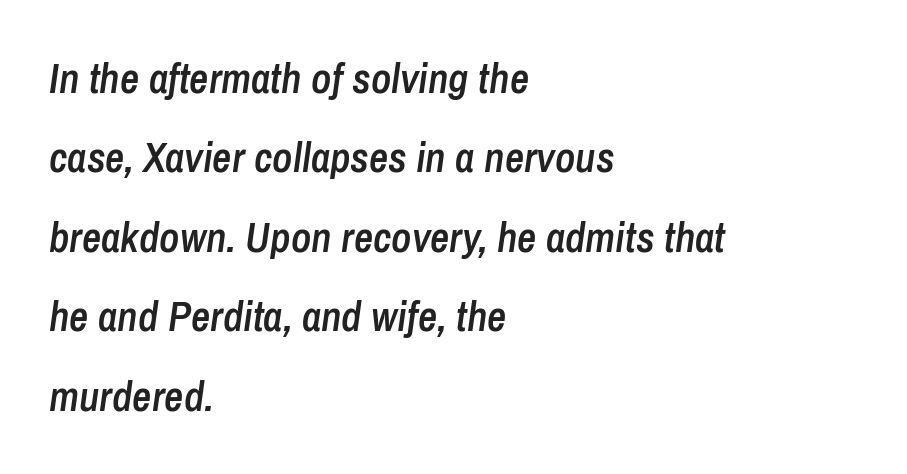
{"italic": "yes", "lean": "right", "slant_degrees": 8, "bold": "semi", "weight": "semibold", "width": "condensed", "stroke_contrast": "low", "x_height": "medium", "monospaced": "no", "underline": "no", "align": "left", "line_spacing_ratio": 1.89, "letter_spacing": "normal", "letter_spacing_em": 0.0, "glyph_px": 42}
